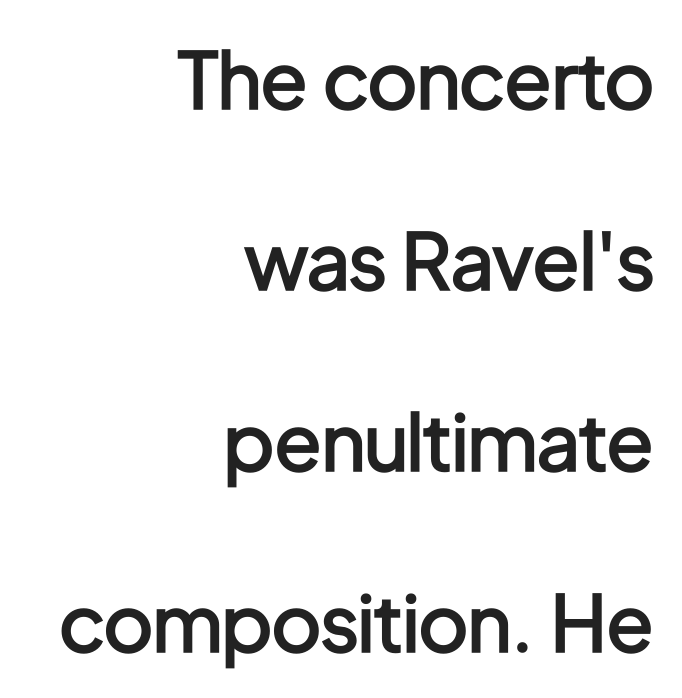
Q: Is the text bold? A: Semi-bold.
Q: Is the text italic (slanted)? A: No, it is upright.
Q: Is the typeface a serif or a sans-serif typeface? A: Sans-serif.
Q: Is the text underlined? A: No.
Q: How is the paragraph aligned? A: Right-aligned.
Q: Is the spacing between letters normal or unusually wide? A: Normal.
Q: Is the spacing between lines tight, normal or loose? A: Loose.
Q: Width (condensed, normal, or wide)? A: Condensed.
Q: Stroke contrast? A: Low.
Q: x-height? A: Medium.
Q: Monospaced? A: No.
